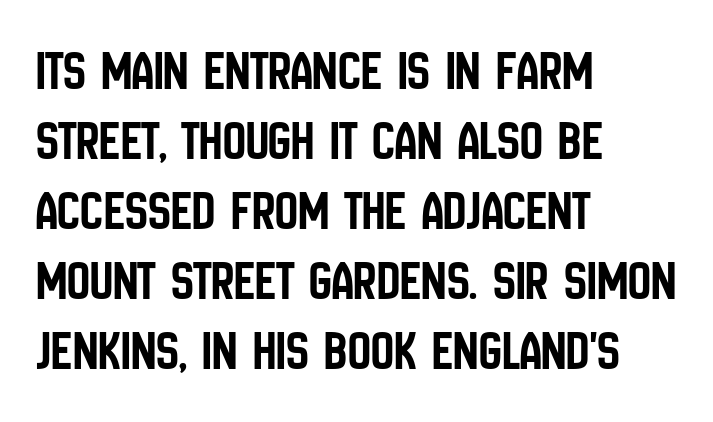
The ragged edge is on the right, which tells us the setting is flush left. Unmarked baselines from the first word to the last. The lettering stays uniformly vertical, giving the passage a roman look. Note the varied advance widths — an 'i' is clearly narrower than an 'm'. The glyphs in this specimen are sans serif. This rendering leaves character spacing at its baseline value.
